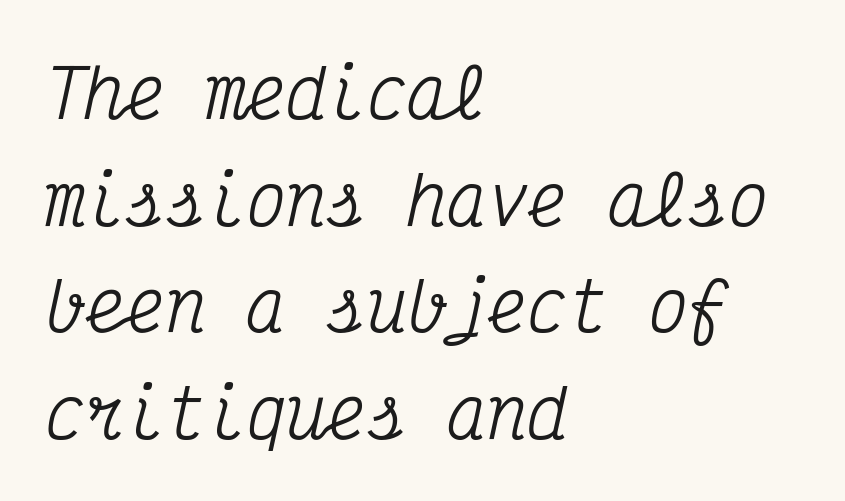
Q: Is the text italic (slanted)? A: Yes, it leans right by about 12 degrees.
Q: Is the typeface a serif or a sans-serif typeface? A: Serif.
Q: Is the text underlined? A: No.
Q: How is the paragraph aligned? A: Left-aligned.
Q: Is the spacing between letters normal or unusually wide? A: Normal.
Q: Is the spacing between lines tight, normal or loose? A: Normal.
Q: Width (condensed, normal, or wide)? A: Condensed.
Q: Stroke contrast? A: Medium.
Q: x-height? A: Medium.
Q: Monospaced? A: Yes.
